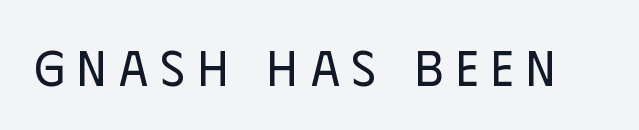
On a weight scale, this lands at 450 or below. Honestly, the letter spacing is so wide it's the main thing you notice. Spacing verdict: proportional, widths tailored to each character. Rule under the text: the space is simply empty. Observe the absence of serifs on each vertical stroke in this sample.
